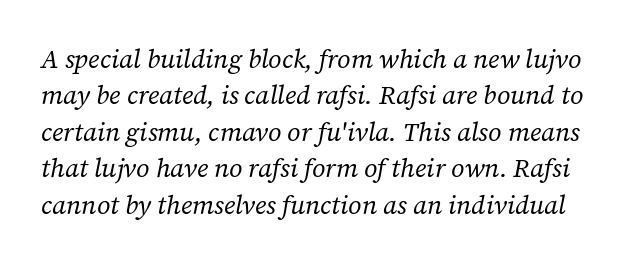
The image shows 26 px text type, italic (leaning right); set normal line spacing (1.4x), normal letter spacing, not underlined.
